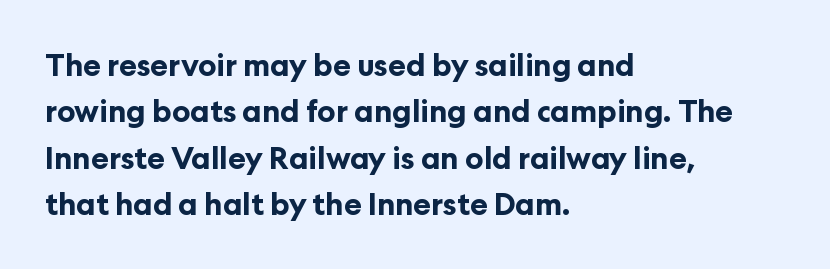
Underline: absent. Heavy, bold letterforms. The text was rendered using a sans face with plain stroke endings. The gaps between neighbouring characters are ordinary and unremarkable. The face used here is proportionally spaced, like ordinary book or web type. Ascenders rise straight up at ninety degrees.
